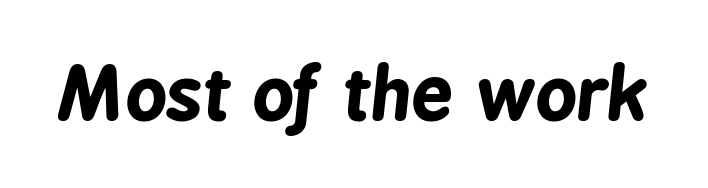
The image shows 73 px bold, condensed type, italic (leaning right); set normal letter spacing, not underlined; low stroke contrast and a medium x-height.
